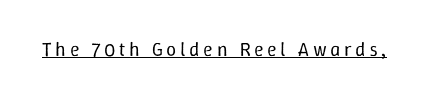
{"italic": "no", "bold": "no", "underline": "yes", "glyph_px": 20}
